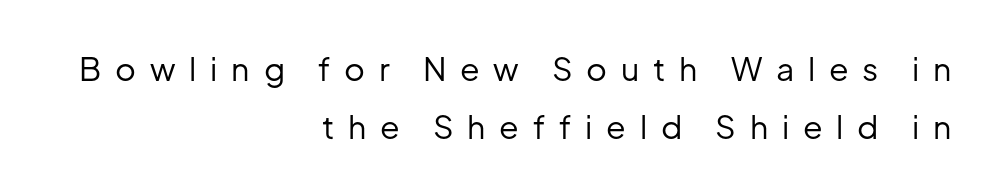
The strokes are not fattened; the text isn't bold. Is this a fixed-width face? No — the glyphs have proportional, varying widths. A sans-serif font was chosen for this passage. The type sits square on the baseline with zero lean. The typesetter chose a ragged-left arrangement here.
